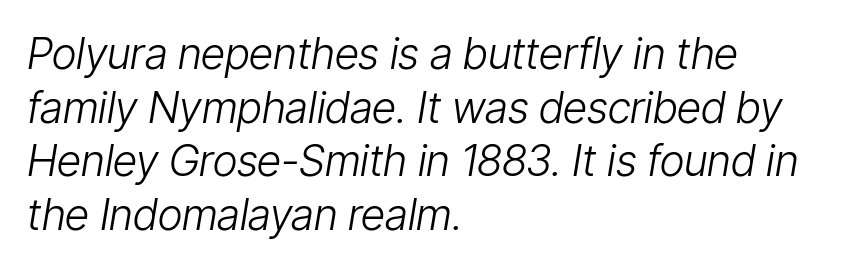
Each stroke keeps to a modest, everyday thickness or less. What stands out about the letter spacing? Nothing — it is the standard amount. All the whitespace from short lines collects on the right. Proportional: the letters do not fall into vertical columns.
